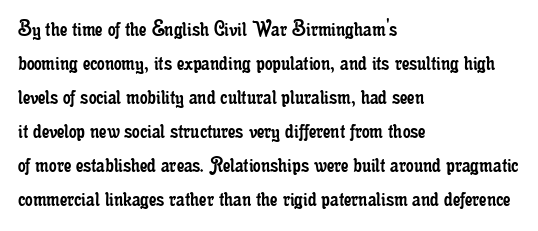
Q: Is the text bold? A: No.
Q: Is the text italic (slanted)? A: No, it is upright.
Q: Is the text underlined? A: No.
Q: How is the paragraph aligned? A: Left-aligned.
Q: Is the spacing between letters normal or unusually wide? A: Normal.
Q: Is the spacing between lines tight, normal or loose? A: Normal.
